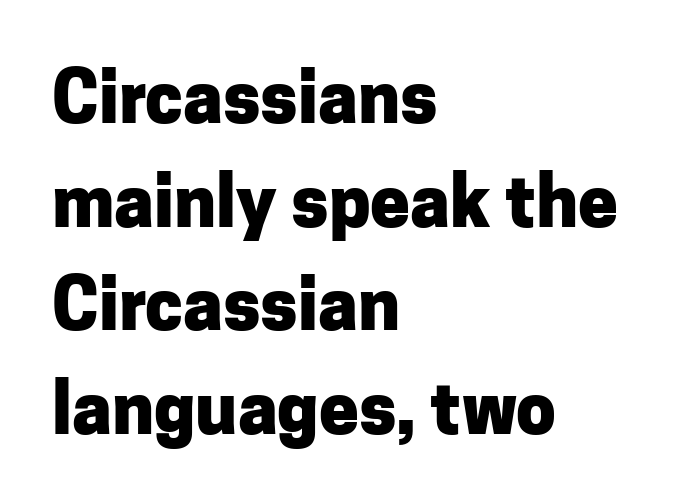
{"serif": "no", "italic": "no", "bold": "yes", "weight": "heavy", "width": "normal", "stroke_contrast": "low", "x_height": "medium", "monospaced": "no", "underline": "no", "align": "left", "line_spacing": "normal", "line_spacing_ratio": 1.46, "letter_spacing": "normal", "letter_spacing_em": 0.0, "glyph_px": 71}
